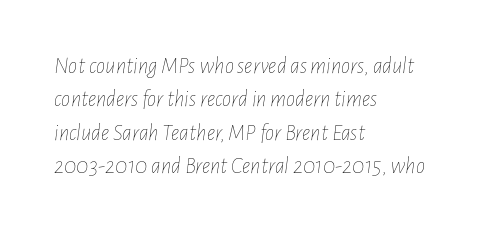
{"italic": "yes", "lean": "right", "slant_degrees": 7, "bold": "no", "underline": "no", "align": "left", "line_spacing": "normal", "line_spacing_ratio": 1.45, "letter_spacing": "normal", "letter_spacing_em": 0.0, "glyph_px": 23}
